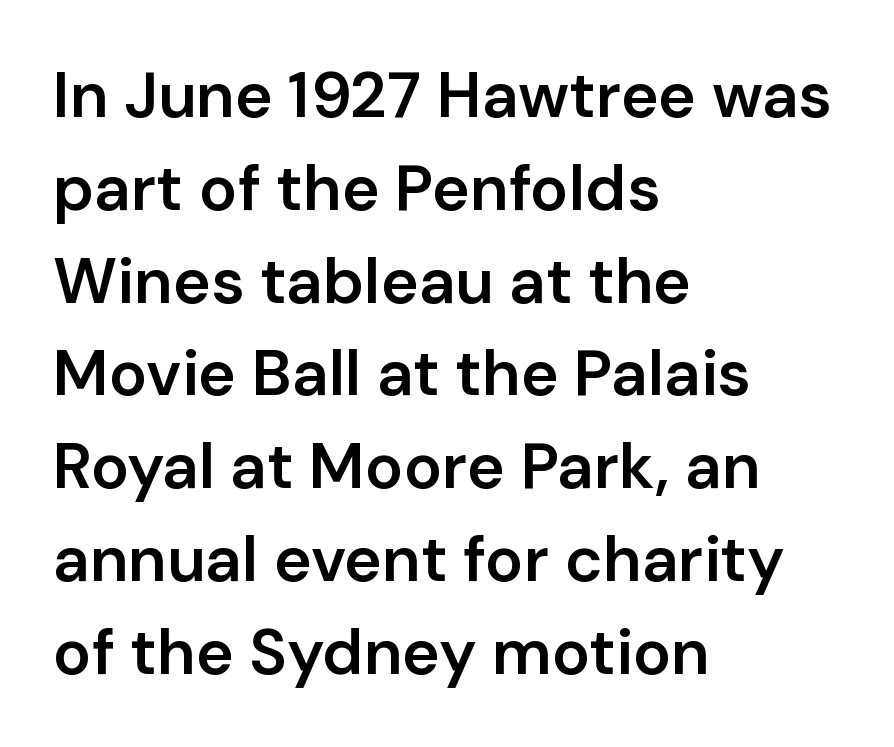
The image shows 64 px semibold sans-serif type, upright; set left-aligned, normal line spacing (1.45x), normal letter spacing, not underlined; low stroke contrast and a medium x-height.
